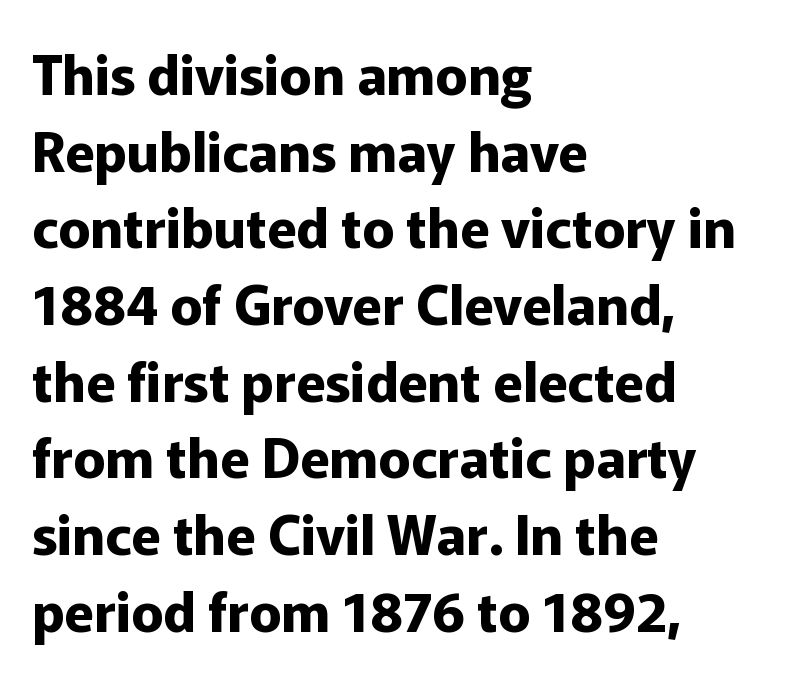
Q: Is the text bold? A: Yes.
Q: Is the text italic (slanted)? A: No, it is upright.
Q: Is the typeface a serif or a sans-serif typeface? A: Sans-serif.
Q: Is the text underlined? A: No.
Q: How is the paragraph aligned? A: Left-aligned.
Q: Is the spacing between letters normal or unusually wide? A: Normal.
Q: Is the spacing between lines tight, normal or loose? A: Normal.
Q: Width (condensed, normal, or wide)? A: Normal.
Q: Stroke contrast? A: Low.
Q: x-height? A: Medium.
Q: Monospaced? A: No.
